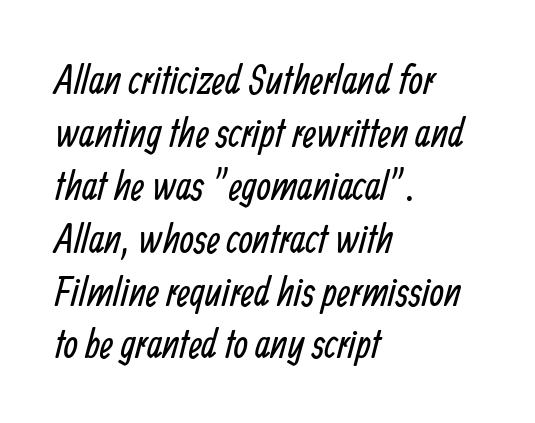
Q: Is the text bold? A: No.
Q: Is the typeface a serif or a sans-serif typeface? A: Sans-serif.
Q: Is the text underlined? A: No.
Q: How is the paragraph aligned? A: Left-aligned.
Q: Is the spacing between letters normal or unusually wide? A: Normal.
Q: Is the spacing between lines tight, normal or loose? A: Normal.
Q: Width (condensed, normal, or wide)? A: Condensed.
Q: Stroke contrast? A: Low.
Q: x-height? A: Medium.
Q: Monospaced? A: No.
